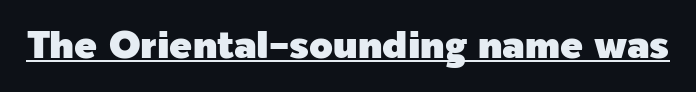
Upright lettering throughout. A typesetter would label this face a sans. Character widths vary here, with narrow letters taking less room than wide ones. Caption: lettering with a line underneath.
